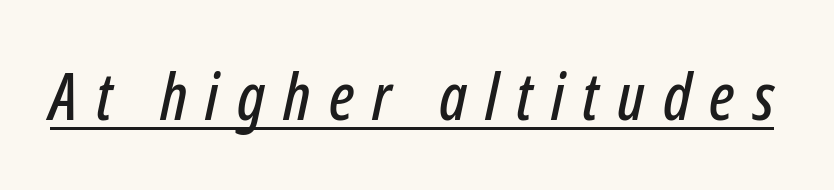
Display-style spreading of the glyphs; the letterfit is very open. When letters slant like this, we call the style italic. Somebody hit Ctrl+U on this one — the words are underlined. Here the designer chose a conventional face with non-uniform glyph widths.
